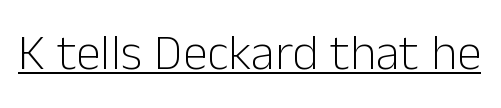
{"serif": "no", "italic": "no", "bold": "no", "weight": "light", "width": "normal", "stroke_contrast": "low", "x_height": "medium", "monospaced": "no", "underline": "yes", "letter_spacing": "normal", "letter_spacing_em": 0.0, "glyph_px": 50}
